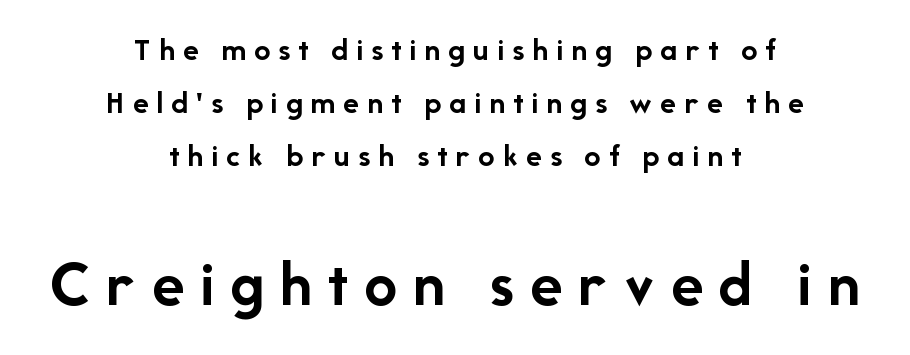
Q: Is the text bold? A: Yes.
Q: Is the text italic (slanted)? A: No, it is upright.
Q: Is the typeface a serif or a sans-serif typeface? A: Sans-serif.
Q: Is the text underlined? A: No.
Q: How is the paragraph aligned? A: Centered.
Q: Is the spacing between letters normal or unusually wide? A: Unusually wide.
Q: Is the spacing between lines tight, normal or loose? A: Normal.
Q: Which block of text is set in a larger size, the first (top) or the second (bottom)? A: The second (bottom) one.
Q: Width (condensed, normal, or wide)? A: Normal.
Q: Stroke contrast? A: Low.
Q: x-height? A: Medium.
Q: Monospaced? A: No.
